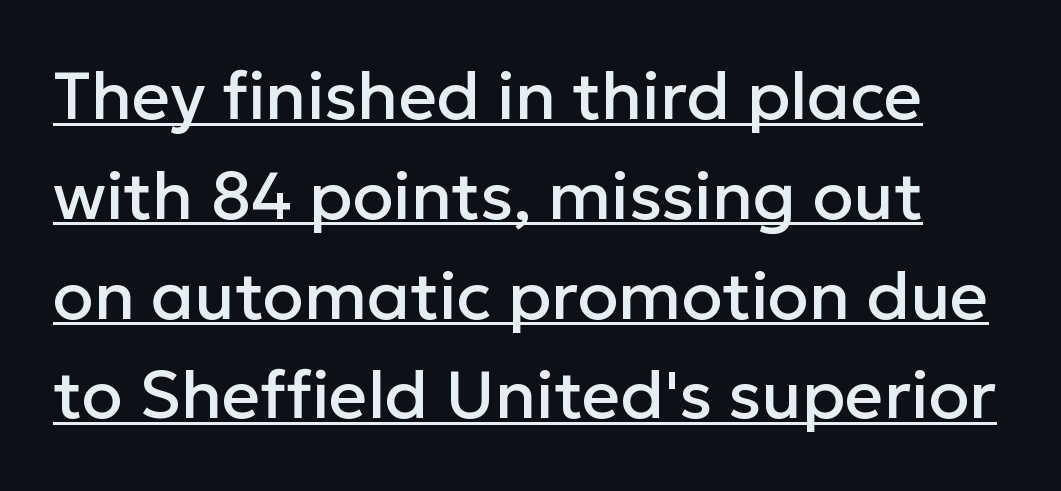
Q: Is the text italic (slanted)? A: No, it is upright.
Q: Is the typeface a serif or a sans-serif typeface? A: Sans-serif.
Q: Is the text underlined? A: Yes.
Q: Is the spacing between letters normal or unusually wide? A: Normal.
Q: Is the spacing between lines tight, normal or loose? A: Normal.
Q: Width (condensed, normal, or wide)? A: Normal.
Q: Stroke contrast? A: Low.
Q: x-height? A: Medium.
Q: Monospaced? A: No.
